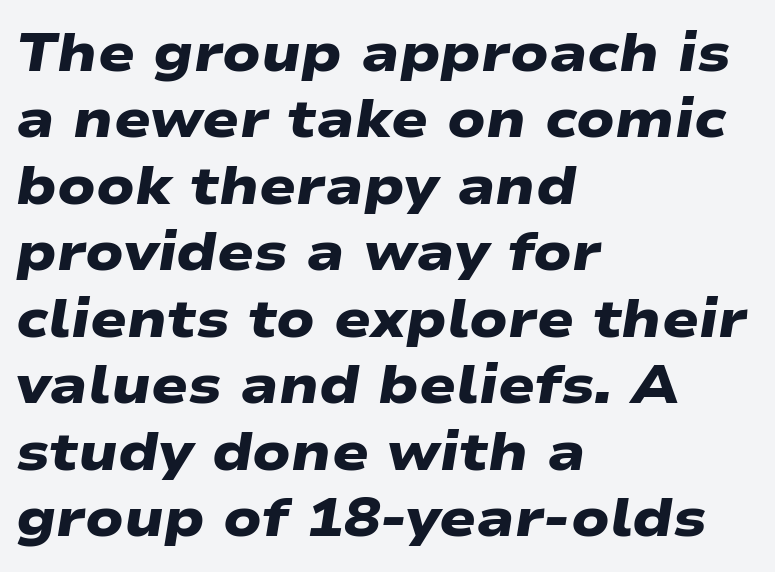
{"serif": "no", "bold": "yes", "weight": "heavy", "width": "wide", "stroke_contrast": "low", "x_height": "medium", "monospaced": "no", "underline": "no", "align": "left", "line_spacing_ratio": 1.23, "letter_spacing": "normal", "letter_spacing_em": 0.0, "glyph_px": 54}
